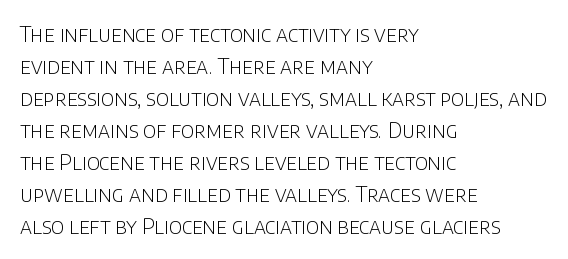
{"italic": "no", "bold": "no", "underline": "no", "align": "left", "line_spacing": "normal", "line_spacing_ratio": 1.52, "letter_spacing": "normal", "letter_spacing_em": 0.0, "glyph_px": 21}
